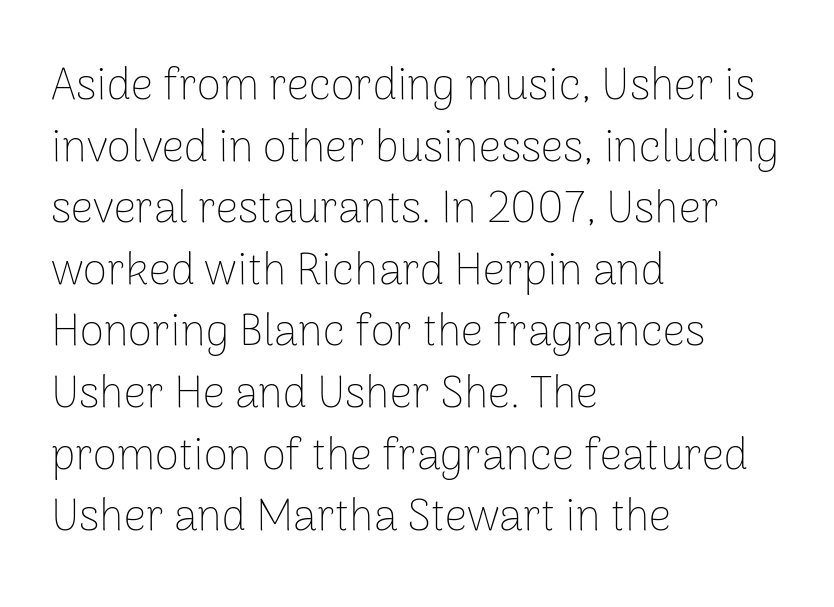
If you drew a line through each stem, it would be perfectly vertical. The passage shown stacks its lines at a standard gap. Only glyphs here, with clear space below each row. Think of a printed novel: that variable character pitch is what you see here.
